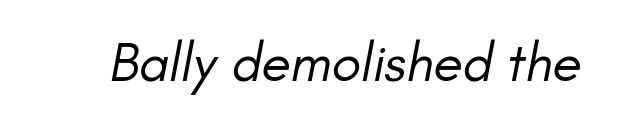
{"serif": "no", "bold": "no", "weight": "regular", "width": "normal", "stroke_contrast": "low", "x_height": "small", "monospaced": "no", "underline": "no", "letter_spacing": "normal", "letter_spacing_em": 0.0, "glyph_px": 54}
